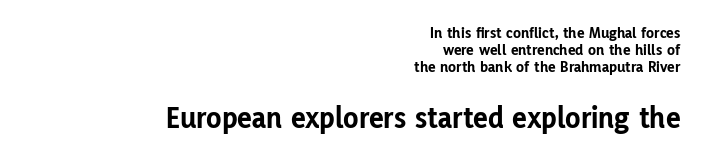
{"serif": "no", "italic": "no", "bold": "yes", "weight": "bold", "width": "normal", "stroke_contrast": "low", "x_height": "medium", "monospaced": "no", "underline": "no", "align": "right", "line_spacing": "tight", "line_spacing_ratio": 1.07, "letter_spacing": "normal", "letter_spacing_em": 0.0, "larger_block": "second", "size_ratio": 1.94, "glyph_px": 31}
